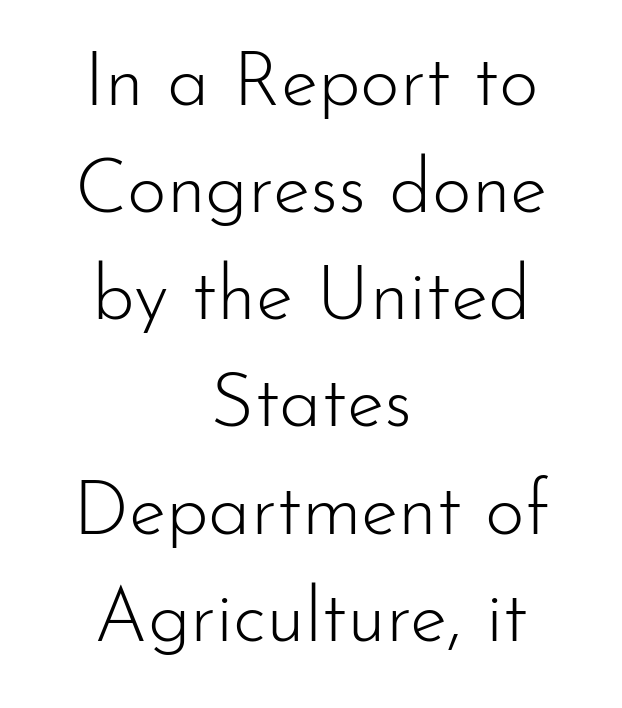
{"serif": "no", "italic": "no", "bold": "no", "weight": "light", "width": "normal", "stroke_contrast": "low", "x_height": "small", "monospaced": "no", "underline": "no", "align": "center", "line_spacing": "normal", "line_spacing_ratio": 1.41, "letter_spacing": "normal", "letter_spacing_em": 0.0, "glyph_px": 76}
